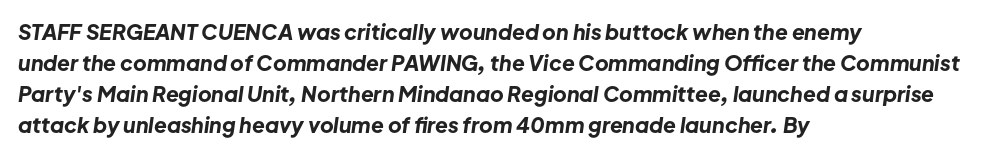
Vertical spacing — default. The rendering keeps characters at their native spacing. Set as a true bold cut, around the 700 mark. Characters are canted at an angle relative to the baseline's perpendicular. The rendering anchors every line to the left-hand side. Each row of text sits above clean, open space.
